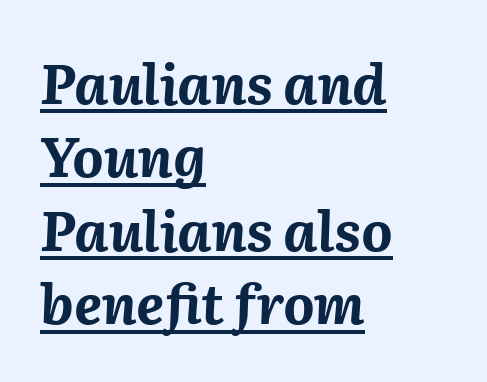
{"italic": "yes", "lean": "right", "slant_degrees": 2, "bold": "yes", "weight": "bold", "width": "normal", "stroke_contrast": "medium", "x_height": "medium", "monospaced": "no", "underline": "yes", "align": "left", "line_spacing": "normal", "line_spacing_ratio": 1.36, "letter_spacing": "normal", "letter_spacing_em": 0.0, "glyph_px": 54}
